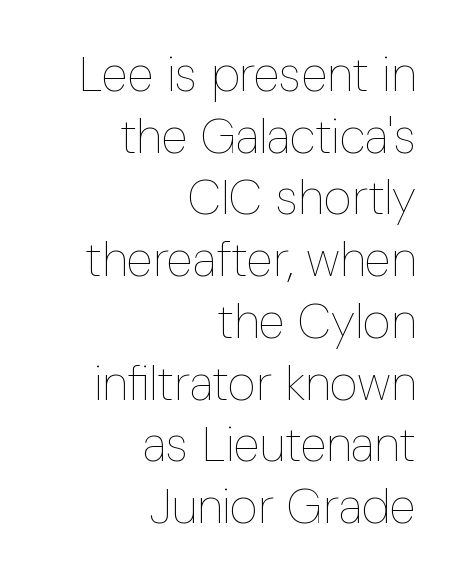
The image shows 49 px thin, condensed type, upright; set right-aligned, normal line spacing (1.26x), normal letter spacing, not underlined; low stroke contrast and a medium x-height.
